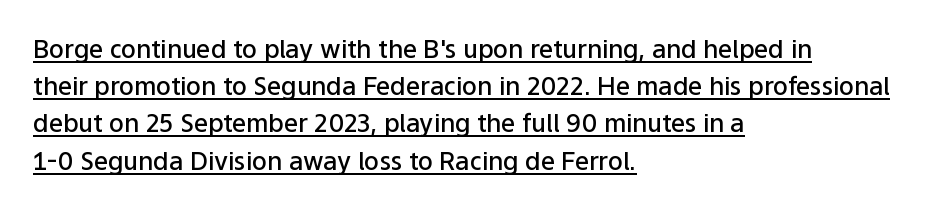
Leftover space on each line is placed entirely after the last word. Typesetter's note: demi weight, one step under bold. Letter spacing: default. Underlined type.
